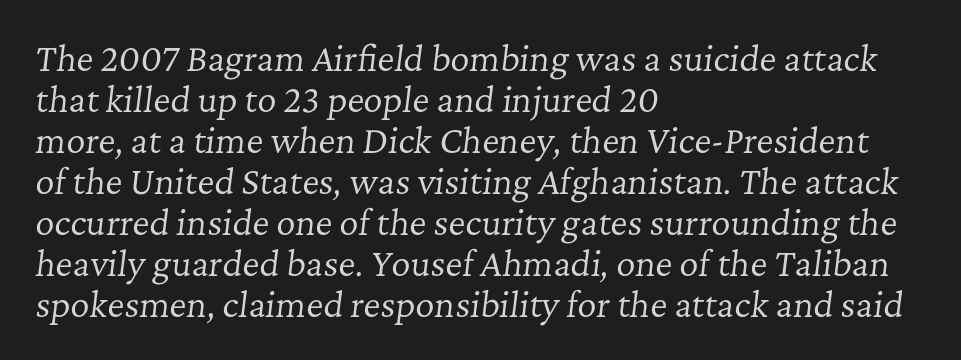
Q: Is the text bold? A: No.
Q: Is the text italic (slanted)? A: Yes, it leans right by about 7 degrees.
Q: Is the typeface a serif or a sans-serif typeface? A: Serif.
Q: Is the text underlined? A: No.
Q: How is the paragraph aligned? A: Left-aligned.
Q: Is the spacing between letters normal or unusually wide? A: Normal.
Q: Width (condensed, normal, or wide)? A: Normal.
Q: Stroke contrast? A: Low.
Q: x-height? A: Medium.
Q: Monospaced? A: No.
